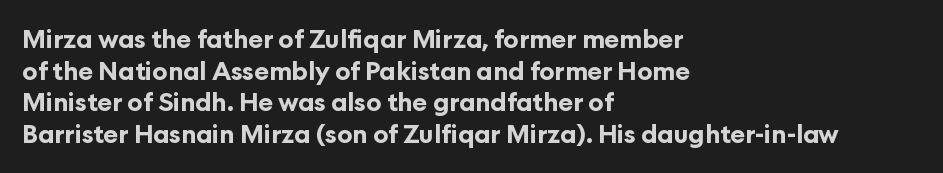
{"italic": "no", "bold": "yes", "underline": "no", "align": "left", "line_spacing": "normal", "line_spacing_ratio": 1.27, "letter_spacing": "normal", "letter_spacing_em": 0.0, "glyph_px": 25}
